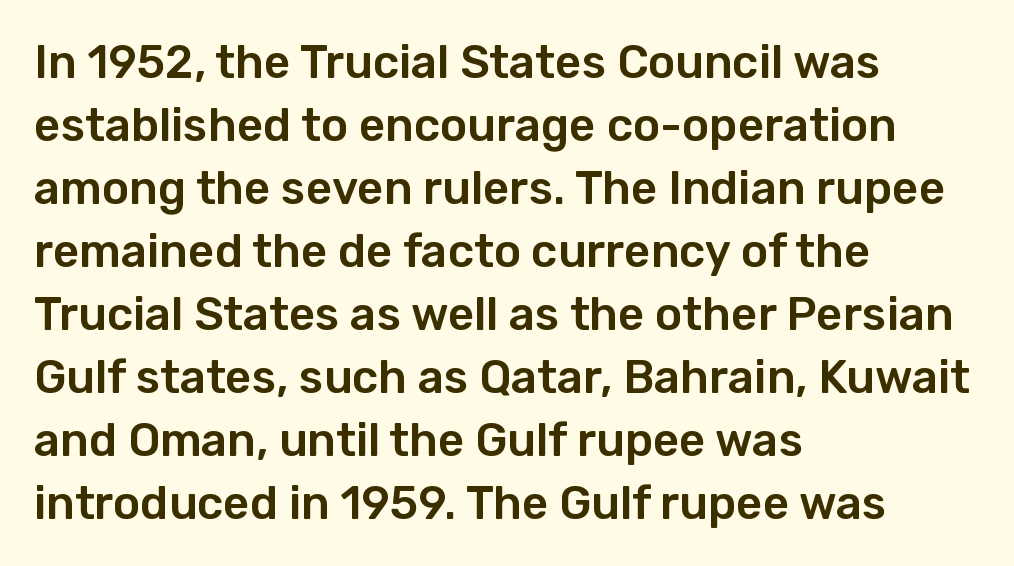
Q: Is the text italic (slanted)? A: No, it is upright.
Q: Is the typeface a serif or a sans-serif typeface? A: Sans-serif.
Q: Is the text underlined? A: No.
Q: How is the paragraph aligned? A: Left-aligned.
Q: Is the spacing between letters normal or unusually wide? A: Normal.
Q: Is the spacing between lines tight, normal or loose? A: Normal.
Q: Width (condensed, normal, or wide)? A: Normal.
Q: Stroke contrast? A: Low.
Q: x-height? A: Medium.
Q: Monospaced? A: No.
